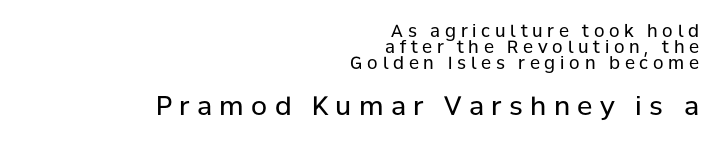
{"italic": "no", "bold": "no", "underline": "no", "align": "right", "line_spacing": "tight", "line_spacing_ratio": 0.95, "letter_spacing": "wide", "letter_spacing_em": 0.28, "larger_block": "second", "size_ratio": 1.53, "glyph_px": 26}
